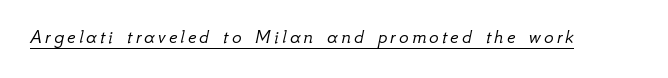
Is this a heavy cut? Hardly; it is regular or lighter. The rendering applies a slant to the glyphs. A baseline rule has been typeset under these characters.
